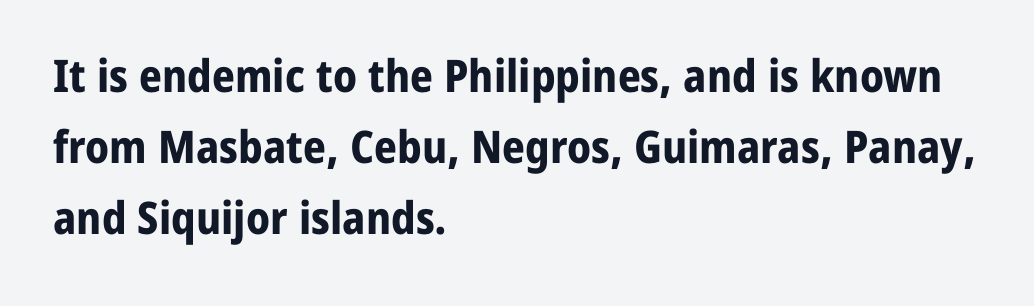
{"serif": "no", "italic": "no", "bold": "yes", "weight": "bold", "width": "normal", "stroke_contrast": "low", "x_height": "medium", "monospaced": "no", "underline": "no", "align": "left", "line_spacing": "normal", "line_spacing_ratio": 1.58, "letter_spacing": "normal", "letter_spacing_em": 0.0, "glyph_px": 45}
